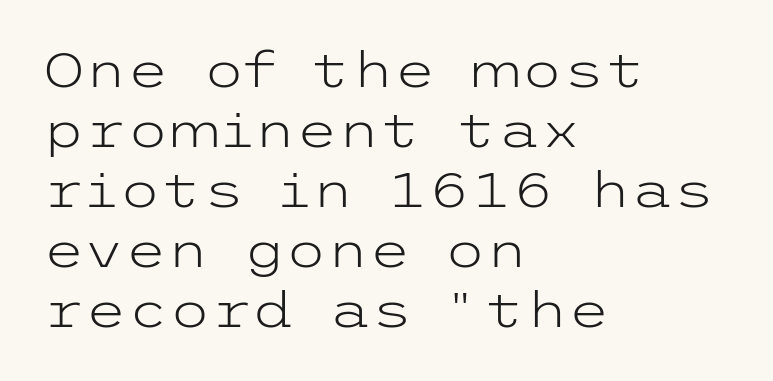
Check where the strokes stop: nothing finishes them off — pure sans. A typesetter would call this zero additional tracking. Summary of vertical rhythm: regular, with standard interline spacing. Horizontal alignment here is leftward, the default for most running prose. The characters are drawn with everyday or finer stroke widths.
